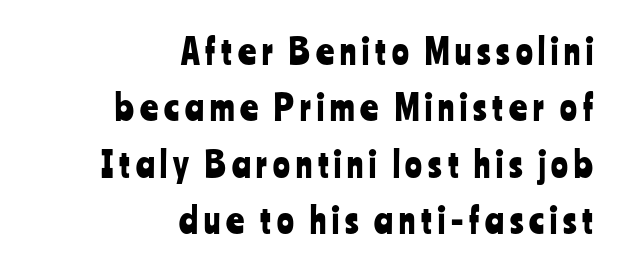
{"serif": "no", "italic": "no", "width": "condensed", "stroke_contrast": "low", "x_height": "medium", "monospaced": "no", "underline": "no", "align": "right", "line_spacing": "normal", "line_spacing_ratio": 1.61, "glyph_px": 35}
